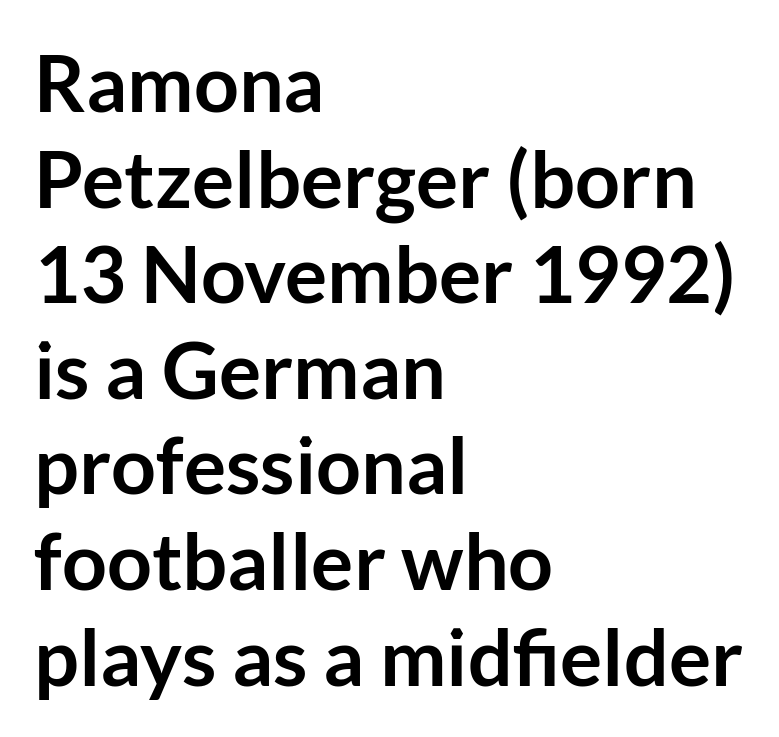
The image shows 79 px semibold sans-serif type, upright; set left-aligned, line spacing 1.21x, normal letter spacing, not underlined; low stroke contrast and a medium x-height.
